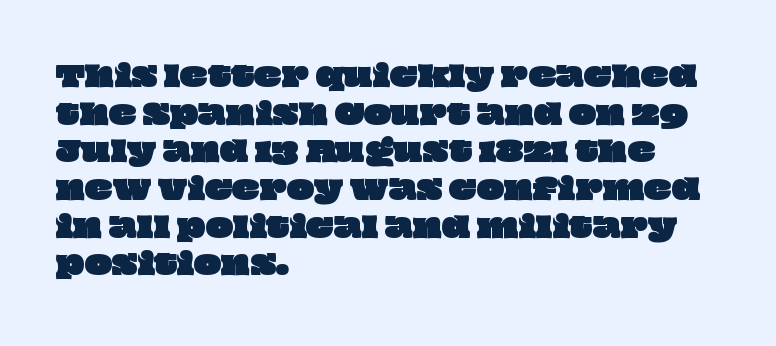
A clean baseline with only descenders dipping below it. Is there much room between lines? A standard amount, neither cramped nor airy. Default kerning and tracking; the words read as compact shapes. The passage shown is typed in a proportional face where columns would drift.
